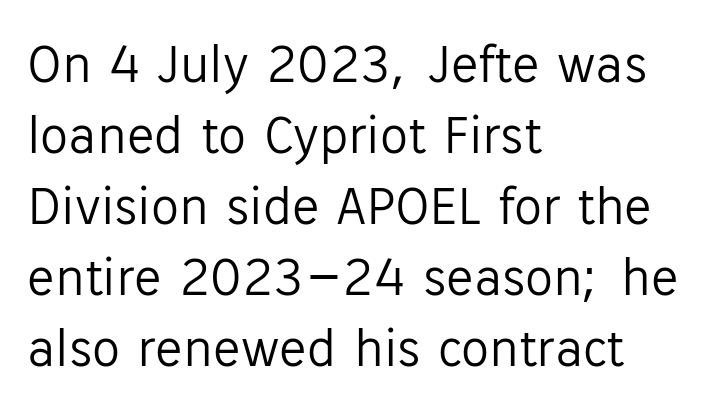
{"serif": "no", "italic": "no", "bold": "no", "weight": "light", "width": "normal", "stroke_contrast": "low", "x_height": "medium", "monospaced": "no", "underline": "no", "align": "left", "line_spacing": "normal", "line_spacing_ratio": 1.27, "letter_spacing": "normal", "letter_spacing_em": 0.0, "glyph_px": 56}
